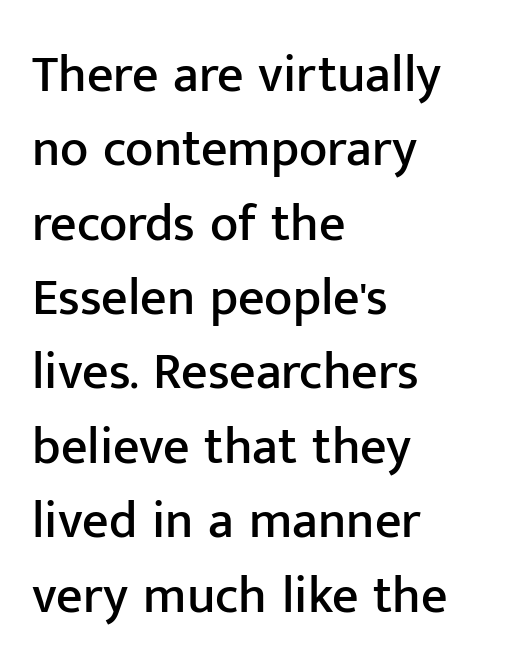
Clear beneath every line of the passage. Where is the straight margin? On the left. Regular leading. Do the characters align in a grid? No, the font is proportional. Observe the absence of serifs on each vertical stroke in this sample. Quick note: not italic, upright.
